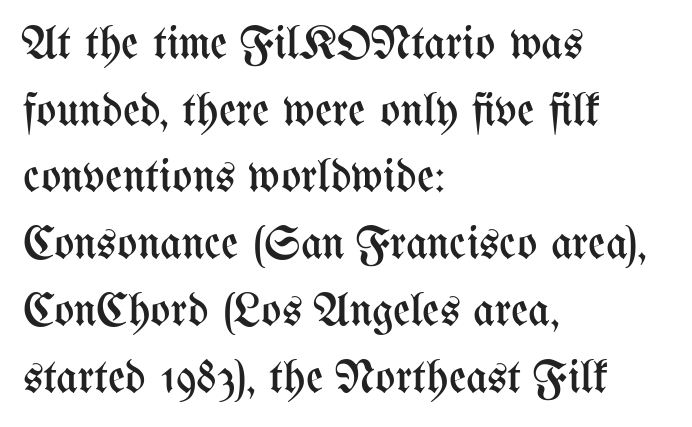
Ascenders rise straight up at ninety degrees. Is there much room between lines? A standard amount, neither cramped nor airy. The letterforms sit shoulder to shoulder at normal distance. Rule under the text: the space is simply empty. Visually the block forms a straight wall on the left and a jagged coastline on the right.
